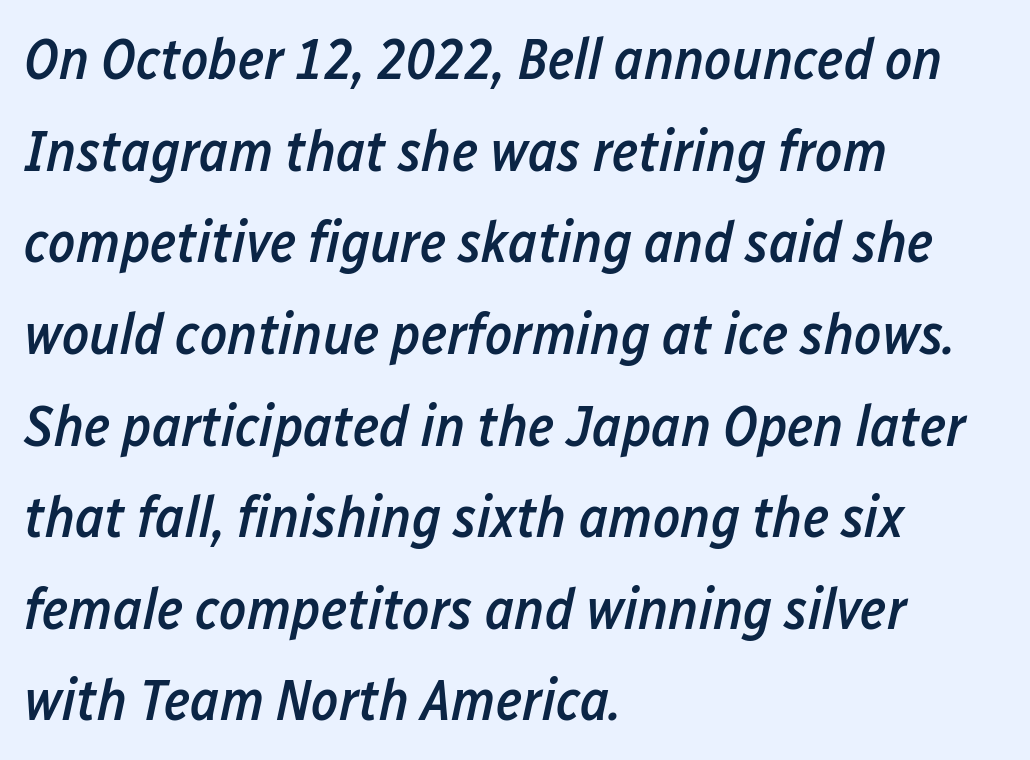
Italic? Definitely — the glyphs are oblique. Firm but not heavy-handed strokes: this text is semibold. Words appear dense and cohesive because spacing is normal. Each letter keeps its own natural width here, so spacing adapts to shape. Is there much room between lines? A standard amount, neither cramped nor airy.
